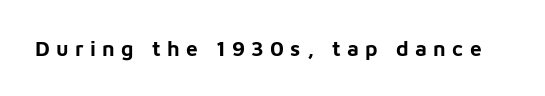
{"italic": "no", "bold": "yes", "underline": "no", "letter_spacing": "wide", "letter_spacing_em": 0.3, "glyph_px": 21}
